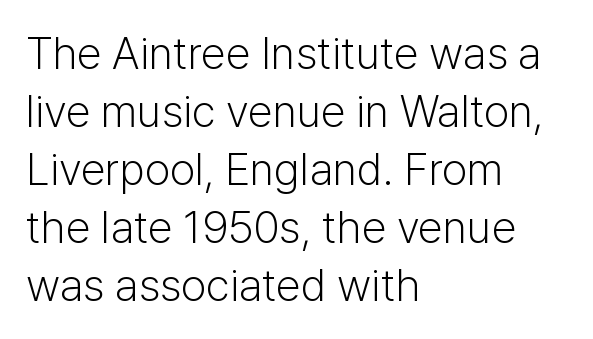
{"serif": "no", "italic": "no", "bold": "no", "weight": "light", "width": "normal", "stroke_contrast": "low", "x_height": "medium", "monospaced": "no", "underline": "no", "align": "left", "line_spacing": "normal", "line_spacing_ratio": 1.29, "letter_spacing": "normal", "letter_spacing_em": 0.0, "glyph_px": 45}
